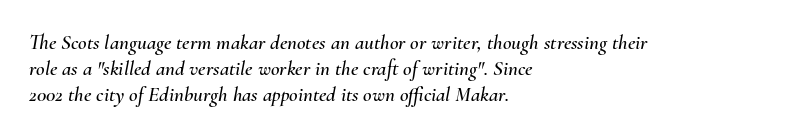
{"italic": "yes", "lean": "right", "slant_degrees": 10, "underline": "no", "align": "left", "line_spacing_ratio": 1.23, "letter_spacing": "normal", "letter_spacing_em": 0.0, "glyph_px": 21}
